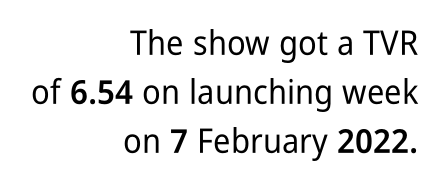
The image shows 34 px condensed sans-serif type, upright; set right-aligned, normal line spacing (1.44x), normal letter spacing, not underlined; low stroke contrast and a medium x-height.
